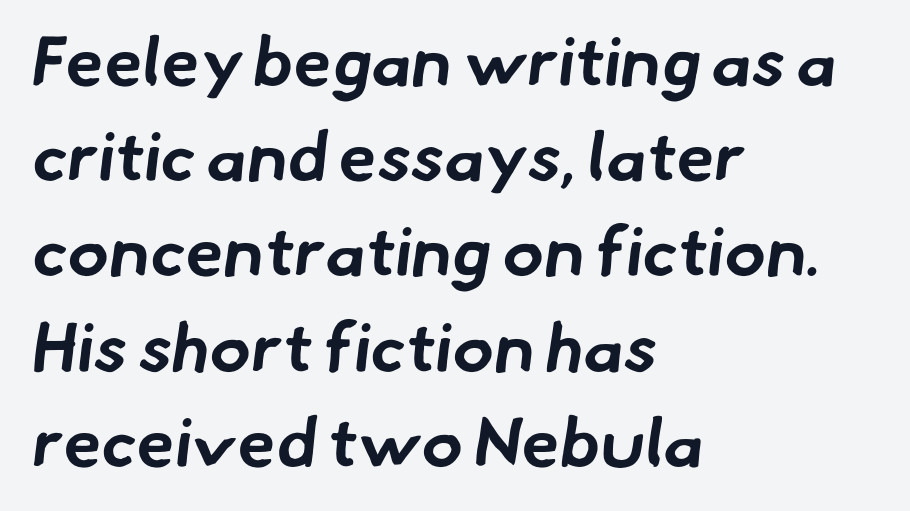
{"serif": "no", "bold": "yes", "weight": "bold", "width": "normal", "stroke_contrast": "low", "x_height": "small", "monospaced": "no", "underline": "no", "align": "left", "line_spacing": "normal", "line_spacing_ratio": 1.38, "letter_spacing": "normal", "letter_spacing_em": 0.0, "glyph_px": 69}
